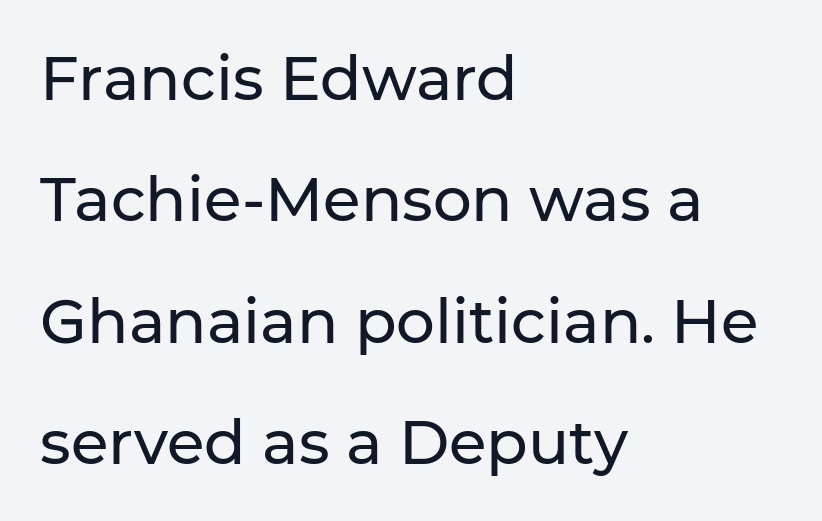
Students, note that the glyphs here touch the page at normal intervals. Has an underline been added? It has not. Ordinary non-slanted type is in use. The lines in this sample share a left origin and differ only in where they stop.
